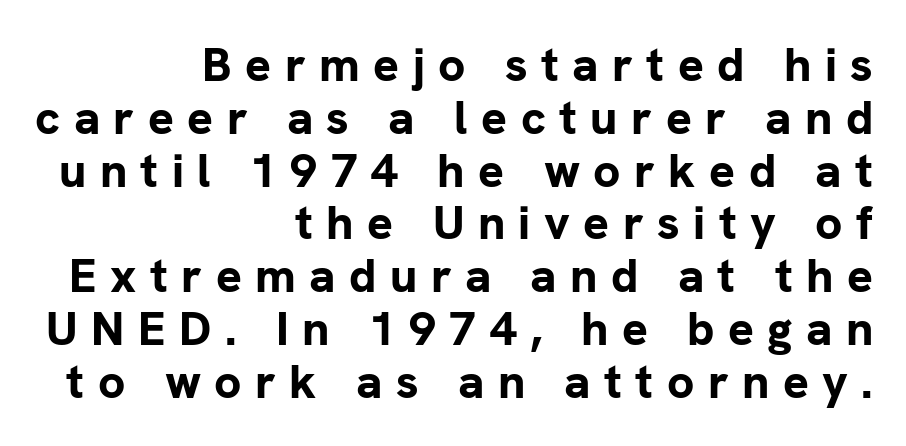
Q: Is the text bold? A: Yes.
Q: Is the text italic (slanted)? A: No, it is upright.
Q: Is the typeface a serif or a sans-serif typeface? A: Sans-serif.
Q: Is the text underlined? A: No.
Q: How is the paragraph aligned? A: Right-aligned.
Q: Is the spacing between letters normal or unusually wide? A: Unusually wide.
Q: Is the spacing between lines tight, normal or loose? A: Tight.
Q: Width (condensed, normal, or wide)? A: Normal.
Q: Stroke contrast? A: Low.
Q: x-height? A: Medium.
Q: Monospaced? A: No.
